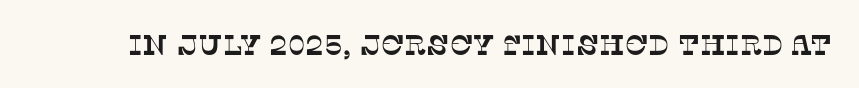
{"serif": "yes", "width": "normal", "stroke_contrast": "low", "x_height": "large", "monospaced": "no", "underline": "no", "letter_spacing": "normal", "letter_spacing_em": 0.0, "glyph_px": 28}
